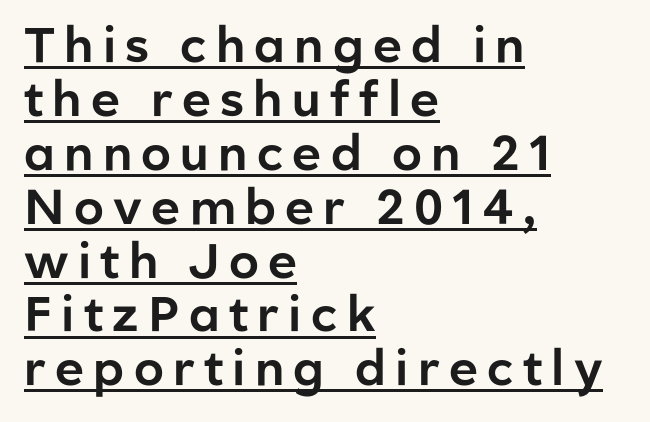
Vertically, the passage feels compressed, each row crowding the next. This is roman type, the default non-slanted kind. The face used here appears with an underline applied. This is sans-serif lettering, the kind often seen on screens and signage. The setting favours the left margin, as ordinary paragraphs usually do.
